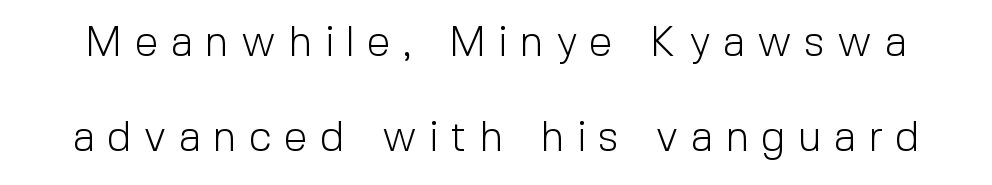
The image shows 42 px light sans-serif type, upright; set loose line spacing (2.27x), unusually wide letter spacing (+0.3 em), not underlined; a medium x-height.
